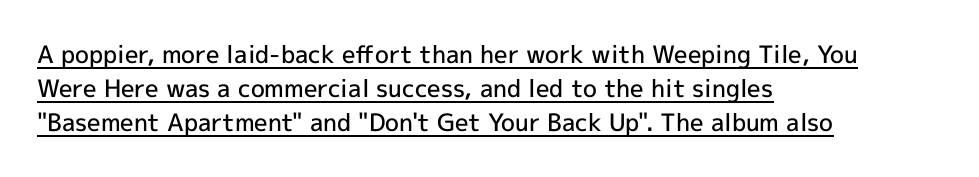
A semibold gives these letters moderate extra thickness, short of bold. These lines are set flush left with a ragged right edge. Leading: standard. When letters stand straight like this, we call the style roman or upright. Is the letter spacing exaggerated? No — it looks like the ordinary default. What decoration does the sample have? An underline.
